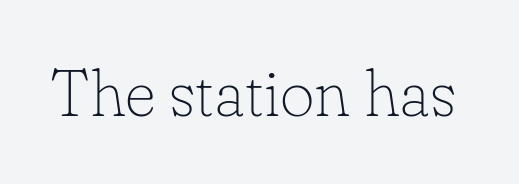
The image shows 67 px thin serif type, upright; set normal letter spacing, not underlined; low stroke contrast and a small x-height.
